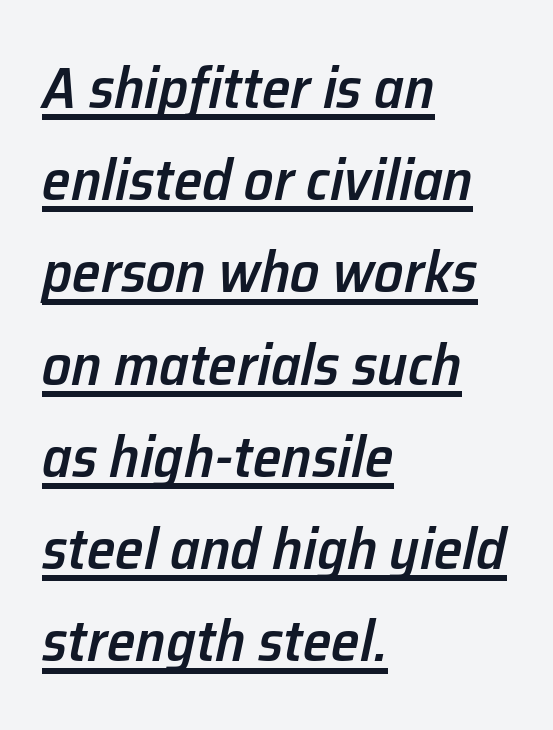
{"italic": "yes", "lean": "right", "slant_degrees": 12, "bold": "semi", "weight": "semibold", "width": "normal", "stroke_contrast": "low", "x_height": "medium", "monospaced": "no", "underline": "yes", "align": "left", "line_spacing": "normal", "line_spacing_ratio": 1.59, "letter_spacing": "normal", "letter_spacing_em": 0.0, "glyph_px": 58}
